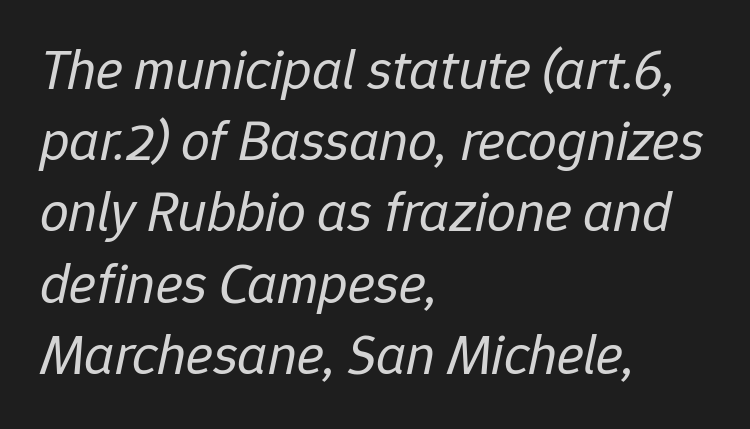
These glyphs show unthickened strokes, regular width or finer. Check the space under the baseline: it is left empty. This sample uses an oblique cut, with every glyph tilted off the vertical. Note the varied advance widths — an 'i' is clearly narrower than an 'm'. These lines sit exactly where default settings would place them. Short and long lines alike share a common starting point at left.
